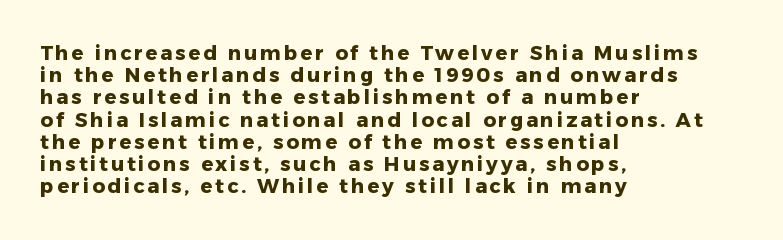
The image shows 20 px bold type, upright; set left-aligned, tight line spacing (1.11x), not underlined.
